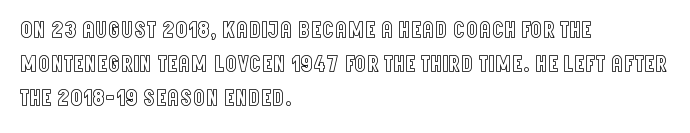
Each word holds together tightly as a unit, with standard inter-letter gaps. Horizontally, the lines are justified to the leading edge only. Check the space under the baseline: it is left empty. Leading matches the norm, producing a regular column.
